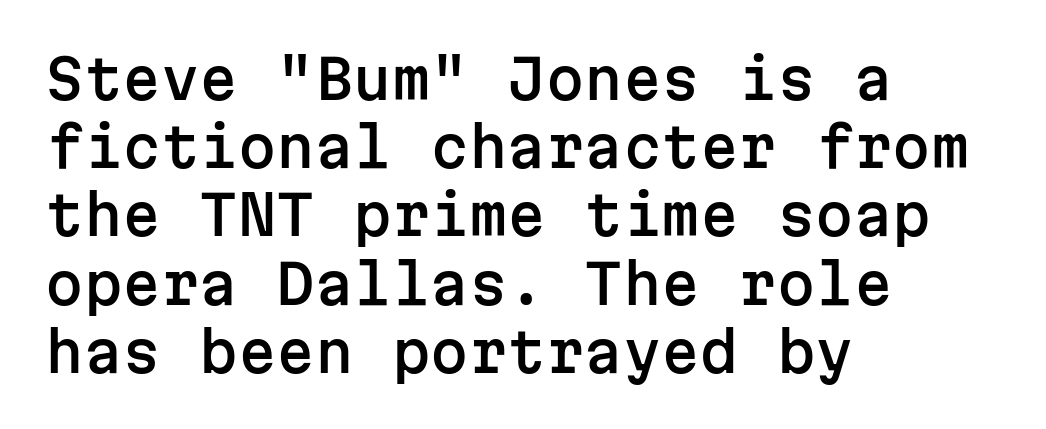
The face used here is rendered with its standard letterfit. A typesetter would mark this as roman, not italic. Serifs: no, the terminals of the letterforms are clean. Descender tails drop into unmarked territory. Visually the block forms a straight wall on the left and a jagged coastline on the right.
